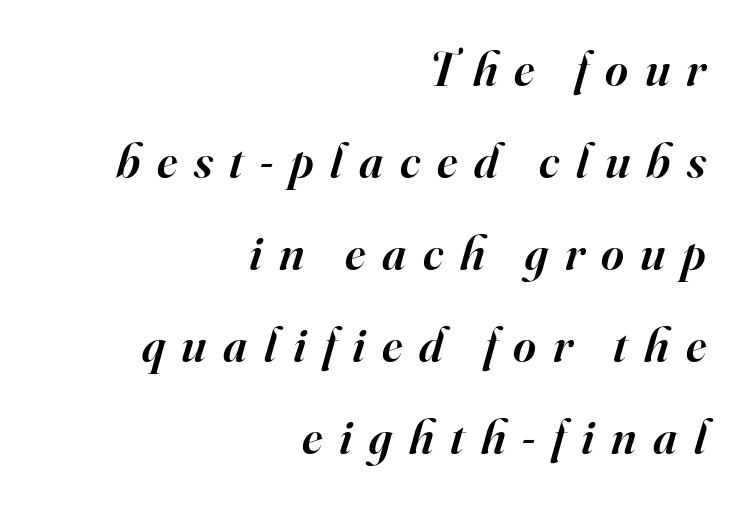
{"serif": "yes", "italic": "yes", "lean": "right", "slant_degrees": 16, "bold": "semi", "weight": "semibold", "width": "normal", "stroke_contrast": "high", "x_height": "small", "monospaced": "no", "underline": "no", "align": "right", "line_spacing_ratio": 1.88, "letter_spacing": "wide", "letter_spacing_em": 0.34, "glyph_px": 49}
